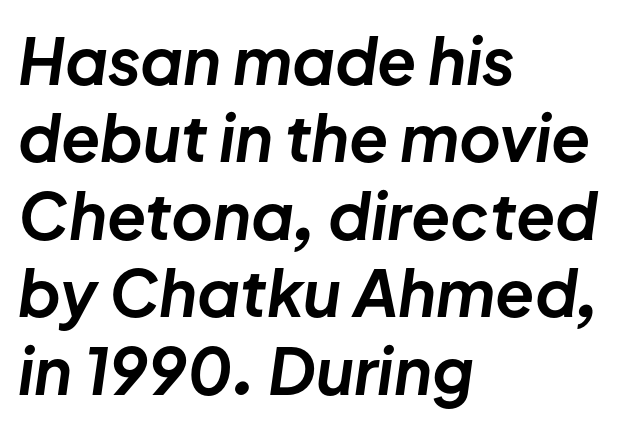
Q: Is the text bold? A: Yes.
Q: Is the text italic (slanted)? A: Yes, it leans right by about 8 degrees.
Q: Is the text underlined? A: No.
Q: How is the paragraph aligned? A: Left-aligned.
Q: Is the spacing between letters normal or unusually wide? A: Normal.
Q: Width (condensed, normal, or wide)? A: Normal.
Q: Stroke contrast? A: Low.
Q: x-height? A: Medium.
Q: Monospaced? A: No.
